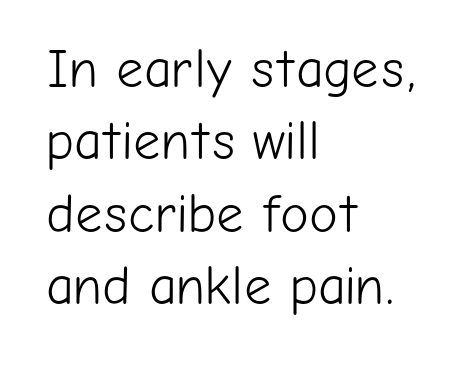
These lines are rendered in a variable-pitch font. Does extra space separate the letters? No, they use regular spacing. The lines sit at an ordinary, default distance from one another. The baseline area is clear. Ink coverage per letter is moderate at most.
